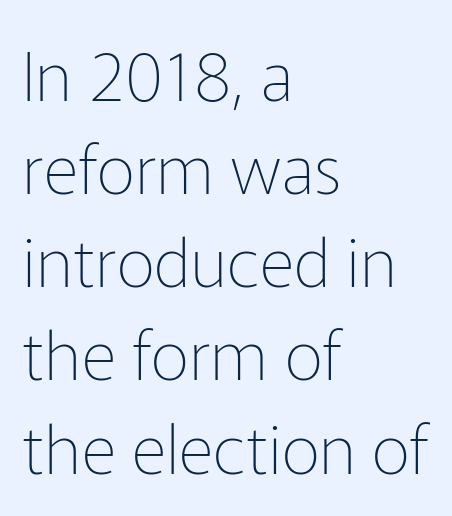
{"serif": "no", "italic": "no", "bold": "no", "weight": "thin", "width": "normal", "stroke_contrast": "low", "x_height": "medium", "monospaced": "no", "underline": "no", "align": "left", "line_spacing": "normal", "line_spacing_ratio": 1.37, "letter_spacing": "normal", "letter_spacing_em": 0.0, "glyph_px": 68}
